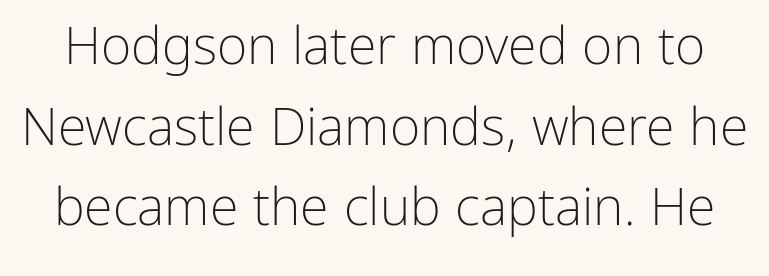
{"serif": "no", "italic": "no", "bold": "no", "weight": "light", "width": "normal", "stroke_contrast": "low", "x_height": "medium", "monospaced": "no", "underline": "no", "line_spacing": "normal", "line_spacing_ratio": 1.55, "letter_spacing": "normal", "letter_spacing_em": 0.0, "glyph_px": 52}
